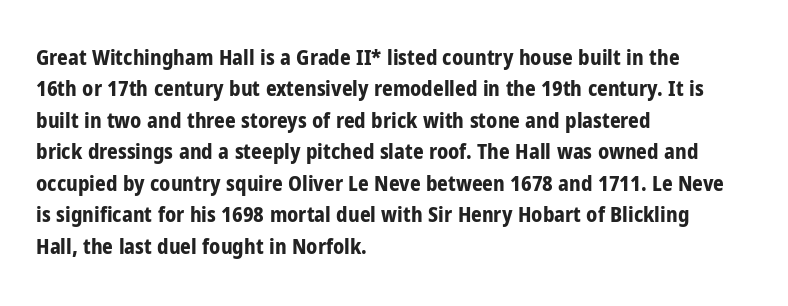
The image shows 21 px bold type, upright; set left-aligned, normal line spacing (1.5x), normal letter spacing, not underlined.
